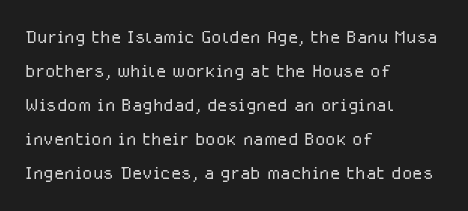
{"italic": "no", "bold": "no", "underline": "no", "align": "left", "line_spacing": "normal", "line_spacing_ratio": 1.42, "letter_spacing": "normal", "letter_spacing_em": 0.0, "glyph_px": 24}
